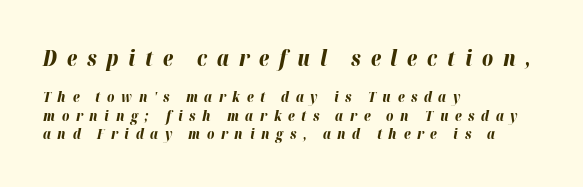
The image shows 21 px bold type, italic (leaning right); set left-aligned, normal line spacing (1.31x), unusually wide letter spacing (+0.47 em), not underlined; the first (top) block is 1.5x larger.
